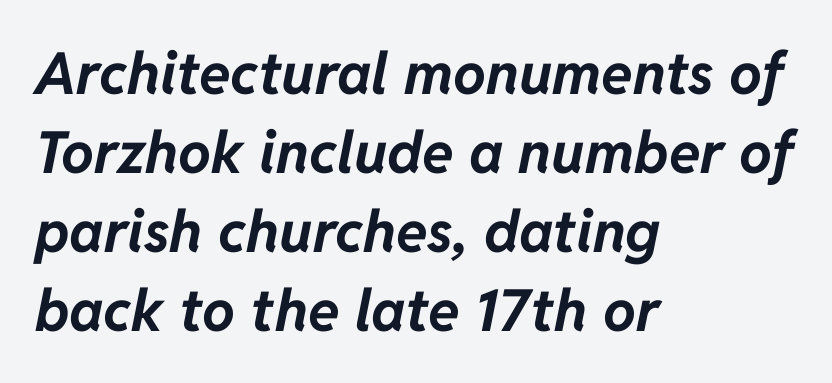
{"italic": "yes", "lean": "right", "slant_degrees": 11, "bold": "yes", "weight": "bold", "width": "normal", "stroke_contrast": "low", "x_height": "medium", "monospaced": "no", "underline": "no", "align": "left", "line_spacing": "normal", "line_spacing_ratio": 1.36, "letter_spacing": "normal", "letter_spacing_em": 0.0, "glyph_px": 58}
